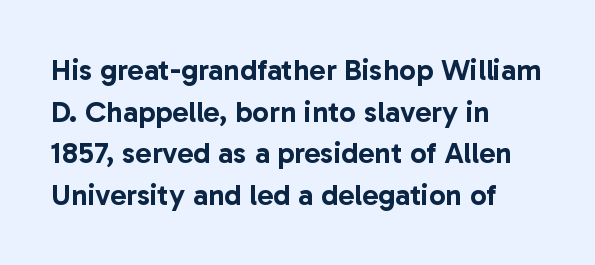
The image shows 30 px sans-serif type, upright; set left-aligned, normal line spacing (1.39x), normal letter spacing, not underlined; low stroke contrast and a medium x-height.
